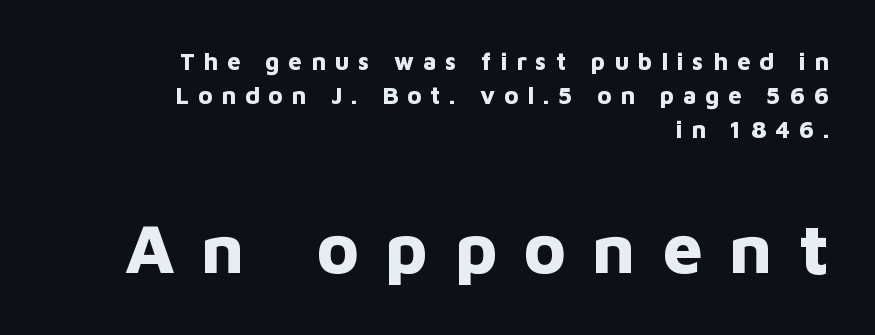
{"serif": "no", "italic": "no", "bold": "yes", "weight": "bold", "width": "normal", "stroke_contrast": "low", "x_height": "medium", "monospaced": "no", "underline": "no", "align": "right", "line_spacing": "normal", "line_spacing_ratio": 1.41, "letter_spacing": "wide", "letter_spacing_em": 0.37, "larger_block": "second", "size_ratio": 2.96, "glyph_px": 71}
